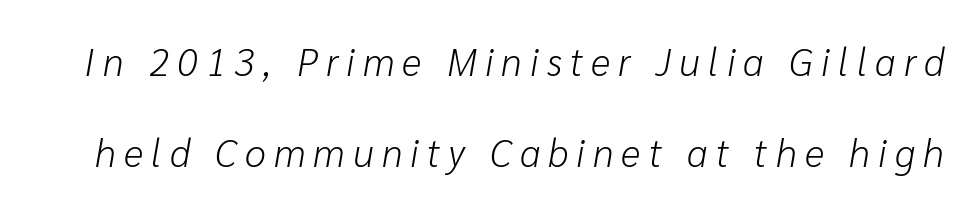
The image shows 38 px light type, italic (leaning right); set loose line spacing (2.39x), unusually wide letter spacing (+0.21 em), not underlined; low stroke contrast and a medium x-height.
